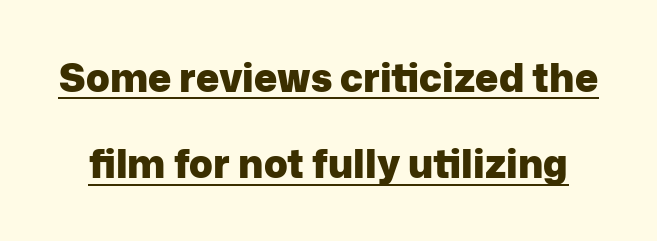
The image shows 39 px heavy sans-serif type, upright; set loose line spacing (2.21x), normal letter spacing, underlined; low stroke contrast and a medium x-height.
